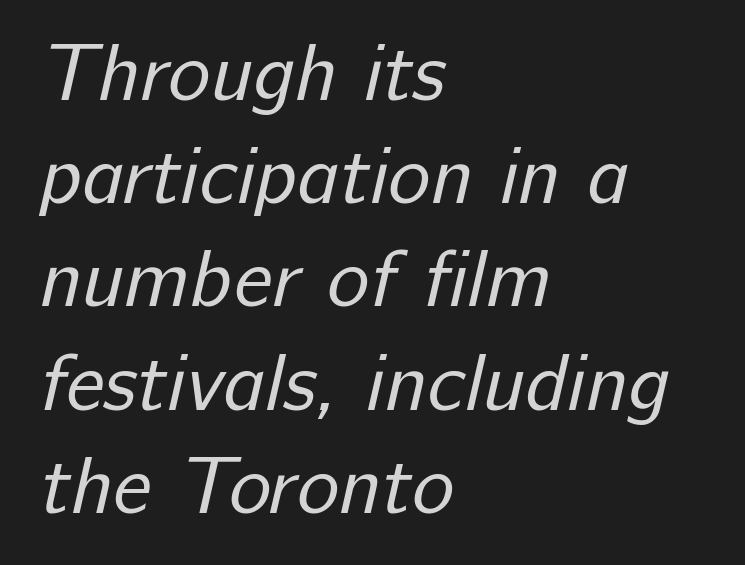
The image shows 80 px regular-weight sans-serif type; set left-aligned, normal line spacing (1.29x), normal letter spacing, not underlined; low stroke contrast and a medium x-height.
